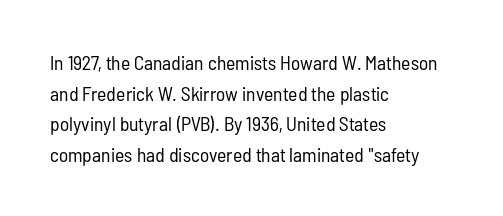
Q: Is the text bold? A: No.
Q: Is the text italic (slanted)? A: No, it is upright.
Q: Is the text underlined? A: No.
Q: How is the paragraph aligned? A: Left-aligned.
Q: Is the spacing between letters normal or unusually wide? A: Normal.
Q: Is the spacing between lines tight, normal or loose? A: Normal.
